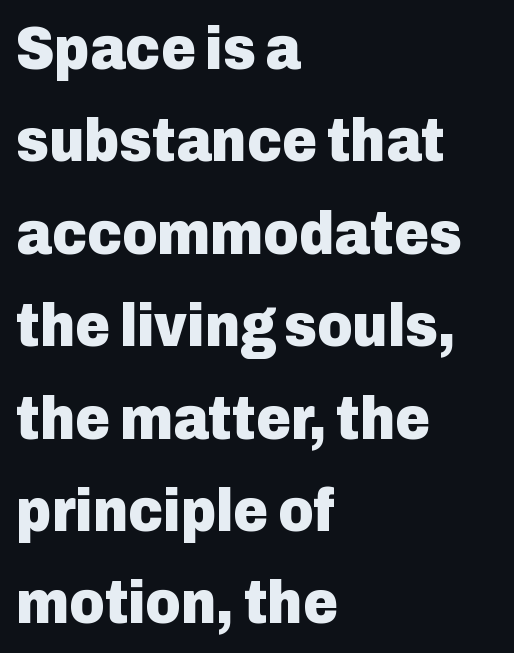
{"serif": "no", "italic": "no", "bold": "yes", "weight": "heavy", "width": "normal", "stroke_contrast": "low", "x_height": "medium", "monospaced": "no", "underline": "no", "align": "left", "line_spacing": "normal", "line_spacing_ratio": 1.54, "letter_spacing": "normal", "letter_spacing_em": 0.0, "glyph_px": 60}
